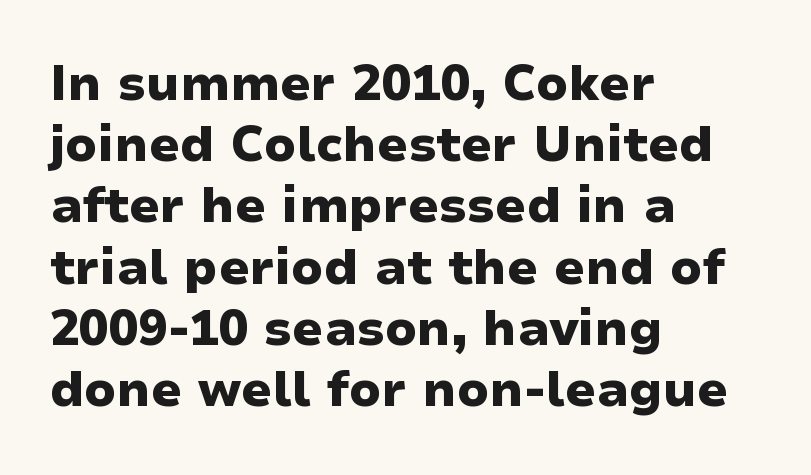
The glyphs are unaccompanied by any horizontal stroke below them. In terms of weight, the rendering is a true, heavy bold. How would I describe the line gaps? Plain and ordinary. Here the designer chose a conventional face with non-uniform glyph widths. Serif or sans? Sans — the stroke terminals are bare.
